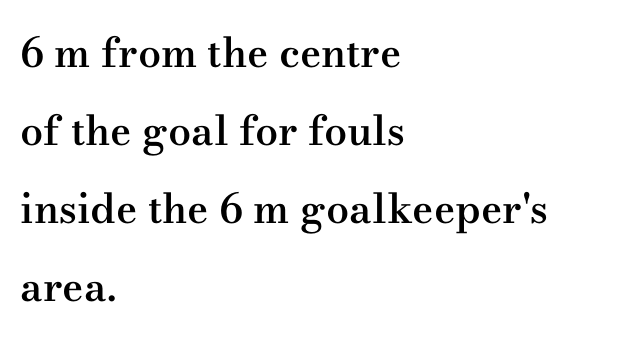
Q: Is the text bold? A: Semi-bold.
Q: Is the text italic (slanted)? A: No, it is upright.
Q: Is the typeface a serif or a sans-serif typeface? A: Serif.
Q: Is the text underlined? A: No.
Q: How is the paragraph aligned? A: Left-aligned.
Q: Is the spacing between letters normal or unusually wide? A: Normal.
Q: Is the spacing between lines tight, normal or loose? A: Loose.
Q: Width (condensed, normal, or wide)? A: Wide.
Q: Stroke contrast? A: Medium.
Q: x-height? A: Small.
Q: Monospaced? A: No.
